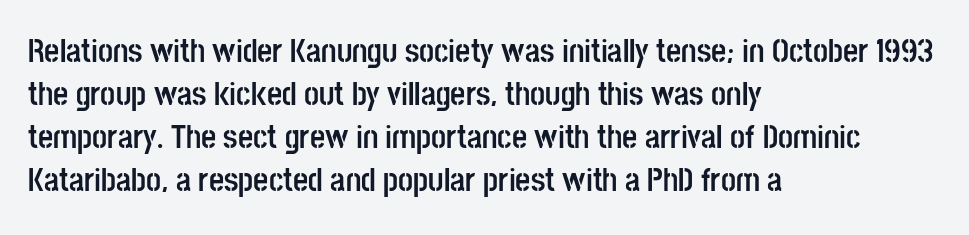
{"serif": "no", "italic": "no", "bold": "yes", "weight": "semibold", "width": "condensed", "stroke_contrast": "low", "x_height": "large", "monospaced": "no", "underline": "no", "align": "left", "line_spacing": "normal", "line_spacing_ratio": 1.3, "letter_spacing": "normal", "letter_spacing_em": 0.0, "glyph_px": 33}
